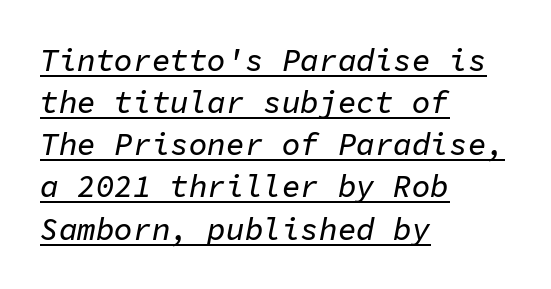
Q: Is the text italic (slanted)? A: Yes, it leans right by about 11 degrees.
Q: Is the text underlined? A: Yes.
Q: How is the paragraph aligned? A: Left-aligned.
Q: Is the spacing between letters normal or unusually wide? A: Normal.
Q: Is the spacing between lines tight, normal or loose? A: Normal.
Q: Width (condensed, normal, or wide)? A: Normal.
Q: Stroke contrast? A: Low.
Q: x-height? A: Medium.
Q: Monospaced? A: Yes.
